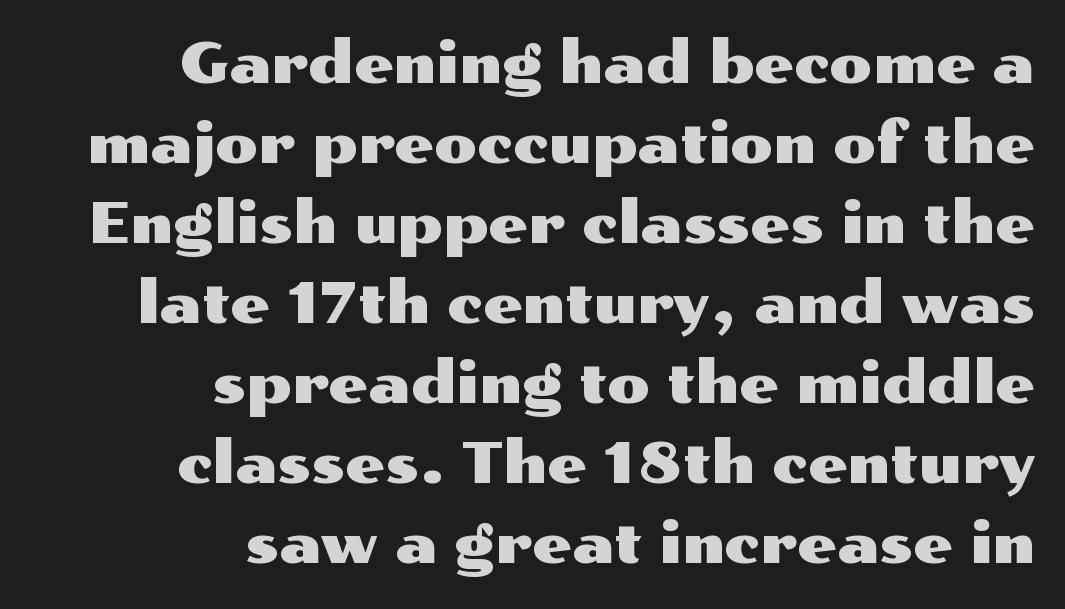
Q: Is the text italic (slanted)? A: No, it is upright.
Q: Is the typeface a serif or a sans-serif typeface? A: Sans-serif.
Q: Is the text underlined? A: No.
Q: How is the paragraph aligned? A: Right-aligned.
Q: Is the spacing between letters normal or unusually wide? A: Normal.
Q: Is the spacing between lines tight, normal or loose? A: Normal.
Q: Width (condensed, normal, or wide)? A: Wide.
Q: Stroke contrast? A: Medium.
Q: x-height? A: Medium.
Q: Monospaced? A: No.
